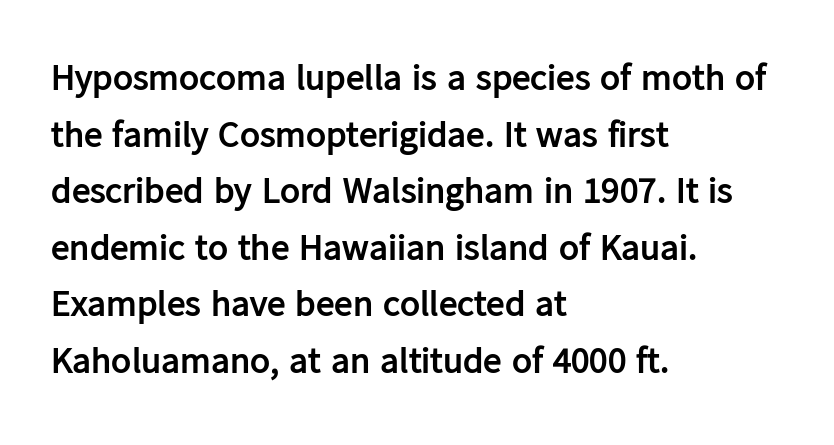
Q: Is the text bold? A: Yes.
Q: Is the text italic (slanted)? A: No, it is upright.
Q: Is the typeface a serif or a sans-serif typeface? A: Sans-serif.
Q: Is the text underlined? A: No.
Q: How is the paragraph aligned? A: Left-aligned.
Q: Is the spacing between letters normal or unusually wide? A: Normal.
Q: Is the spacing between lines tight, normal or loose? A: Normal.
Q: Width (condensed, normal, or wide)? A: Normal.
Q: Stroke contrast? A: Low.
Q: x-height? A: Medium.
Q: Monospaced? A: No.
